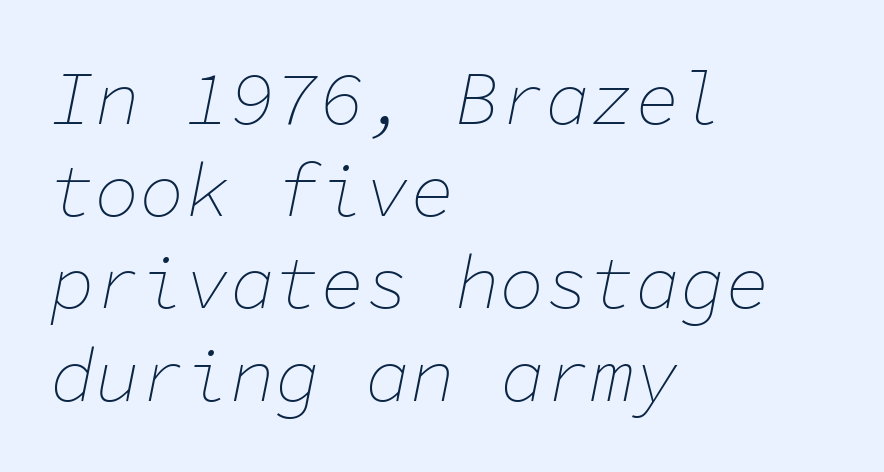
Q: Is the text bold? A: No.
Q: Is the text italic (slanted)? A: Yes, it leans right by about 11 degrees.
Q: Is the text underlined? A: No.
Q: How is the paragraph aligned? A: Left-aligned.
Q: Is the spacing between letters normal or unusually wide? A: Normal.
Q: Width (condensed, normal, or wide)? A: Normal.
Q: Stroke contrast? A: Low.
Q: x-height? A: Medium.
Q: Monospaced? A: Yes.
